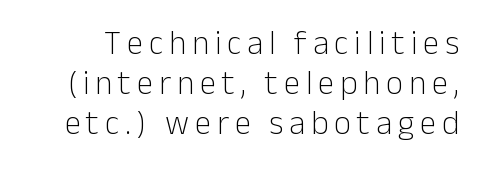
Q: Is the text bold? A: No.
Q: Is the text italic (slanted)? A: No, it is upright.
Q: Is the typeface a serif or a sans-serif typeface? A: Sans-serif.
Q: Is the text underlined? A: No.
Q: Width (condensed, normal, or wide)? A: Normal.
Q: Stroke contrast? A: Low.
Q: x-height? A: Medium.
Q: Monospaced? A: No.
